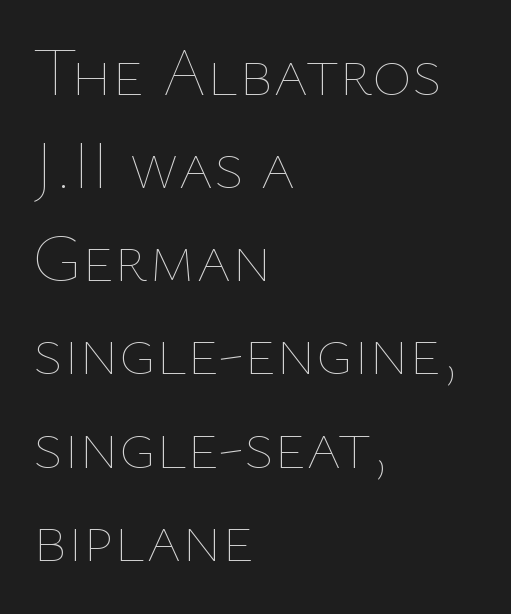
{"italic": "no", "bold": "no", "weight": "thin", "width": "normal", "stroke_contrast": "low", "x_height": "medium", "monospaced": "no", "underline": "no", "align": "left", "line_spacing": "normal", "line_spacing_ratio": 1.37, "letter_spacing": "normal", "letter_spacing_em": 0.0, "glyph_px": 68}
